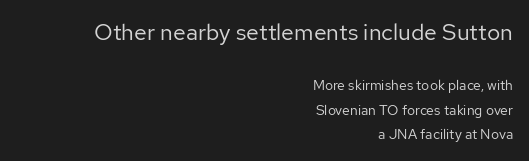
The image shows 23 px text type, upright; set right-aligned, line spacing 1.76x, normal letter spacing, not underlined; the first (top) block is 1.64x larger.
